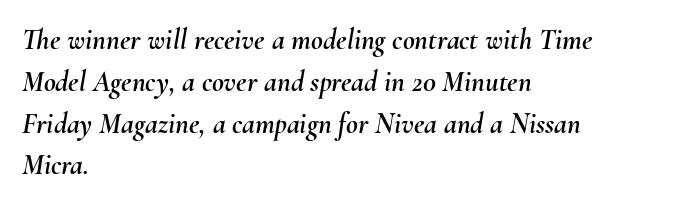
Q: Is the text italic (slanted)? A: Yes, it leans right by about 10 degrees.
Q: Is the text underlined? A: No.
Q: How is the paragraph aligned? A: Left-aligned.
Q: Is the spacing between letters normal or unusually wide? A: Normal.
Q: Is the spacing between lines tight, normal or loose? A: Normal.
Q: Width (condensed, normal, or wide)? A: Normal.
Q: Stroke contrast? A: Medium.
Q: x-height? A: Small.
Q: Monospaced? A: No.
